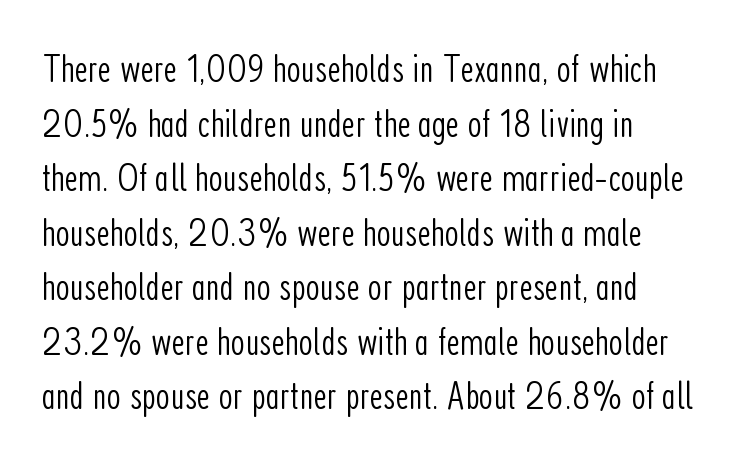
Q: Is the text bold? A: No.
Q: Is the text italic (slanted)? A: No, it is upright.
Q: Is the typeface a serif or a sans-serif typeface? A: Sans-serif.
Q: Is the text underlined? A: No.
Q: Is the spacing between letters normal or unusually wide? A: Normal.
Q: Is the spacing between lines tight, normal or loose? A: Normal.
Q: Width (condensed, normal, or wide)? A: Condensed.
Q: Stroke contrast? A: Low.
Q: x-height? A: Medium.
Q: Monospaced? A: No.
